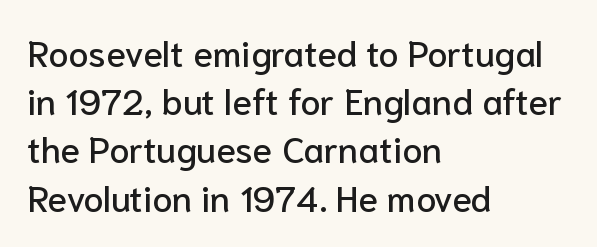
The image shows 36 px sans-serif type, upright; set left-aligned, normal line spacing (1.34x), normal letter spacing, not underlined; low stroke contrast and a medium x-height.
